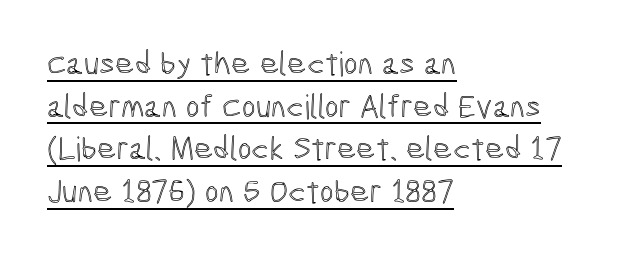
Leading matches the norm, producing a regular column. A typesetter would call this zero additional tracking. Notice how the passage keeps a crisp vertical edge on the left only. Check the space under the baseline: a stroke is drawn there.
